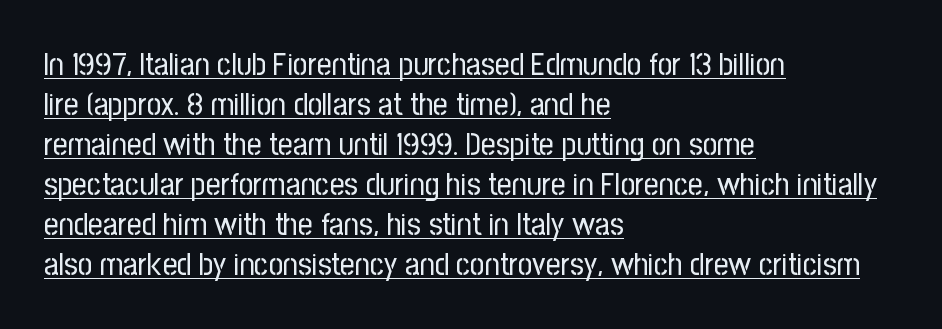
Q: Is the text bold? A: No.
Q: Is the text italic (slanted)? A: No, it is upright.
Q: Is the typeface a serif or a sans-serif typeface? A: Sans-serif.
Q: Is the text underlined? A: Yes.
Q: How is the paragraph aligned? A: Left-aligned.
Q: Is the spacing between letters normal or unusually wide? A: Normal.
Q: Is the spacing between lines tight, normal or loose? A: Normal.
Q: Width (condensed, normal, or wide)? A: Condensed.
Q: Stroke contrast? A: Low.
Q: x-height? A: Medium.
Q: Monospaced? A: No.
